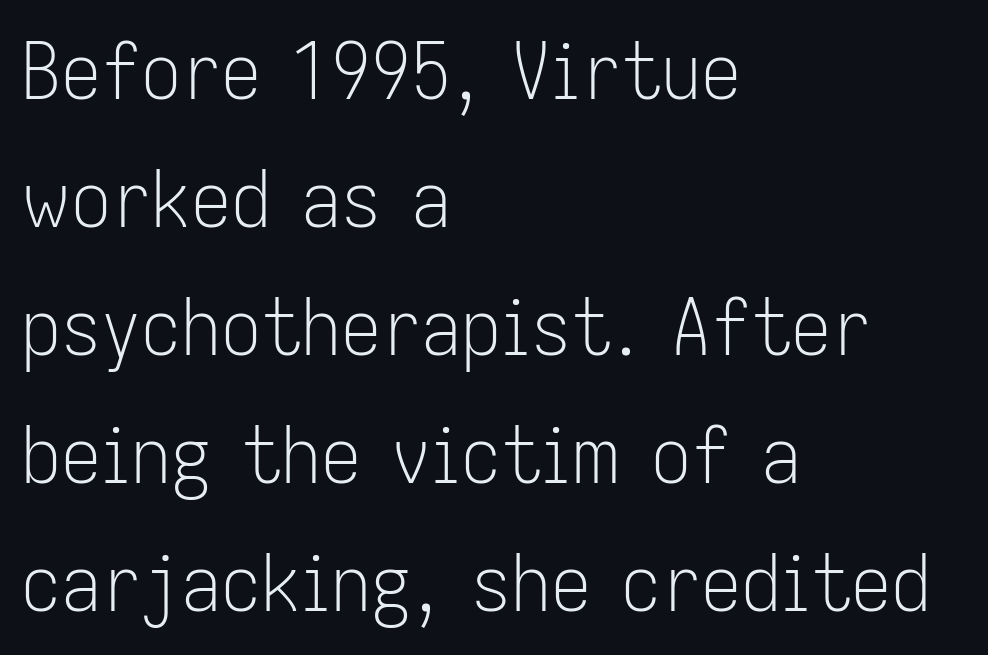
{"serif": "no", "italic": "no", "bold": "no", "weight": "light", "width": "condensed", "stroke_contrast": "low", "x_height": "medium", "monospaced": "no", "underline": "no", "align": "left", "line_spacing": "normal", "line_spacing_ratio": 1.6, "letter_spacing": "normal", "letter_spacing_em": 0.0, "glyph_px": 80}
